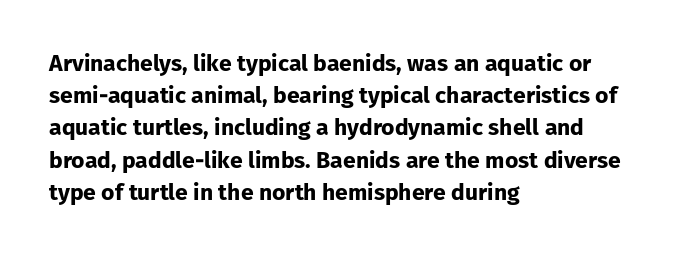
Teacher's note: observe the even left margin — that is flush-left alignment. Tracking here is standard; glyphs follow each other at the usual distance. Horizontal bands of white between lines are of average thickness. Is the type bold? Yes — the strokes are clearly thick and heavy. This is the regular roman posture of the typeface.
